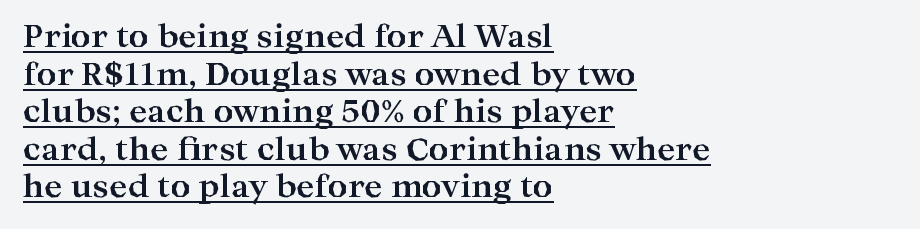
{"serif": "yes", "italic": "no", "bold": "yes", "weight": "bold", "width": "wide", "stroke_contrast": "high", "x_height": "medium", "monospaced": "no", "underline": "yes", "align": "left", "line_spacing_ratio": 1.21, "letter_spacing": "normal", "letter_spacing_em": 0.0, "glyph_px": 31}
